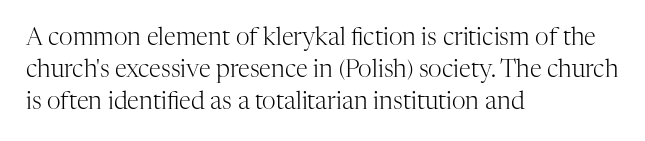
The image shows 24 px text type, upright; set left-aligned, normal line spacing (1.33x), normal letter spacing, not underlined.
